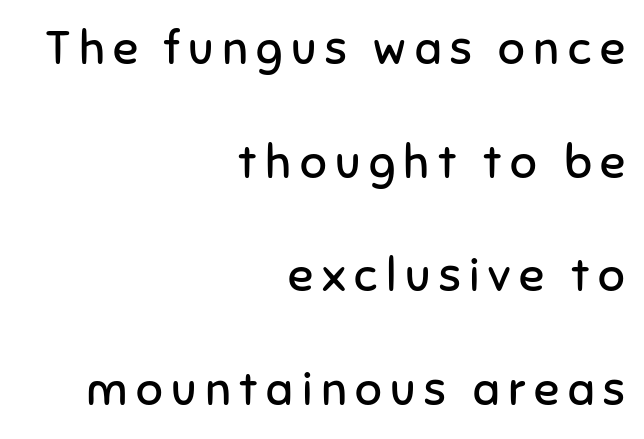
Q: Is the text bold? A: No.
Q: Is the text italic (slanted)? A: No, it is upright.
Q: Is the typeface a serif or a sans-serif typeface? A: Sans-serif.
Q: Is the text underlined? A: No.
Q: How is the paragraph aligned? A: Right-aligned.
Q: Is the spacing between lines tight, normal or loose? A: Loose.
Q: Width (condensed, normal, or wide)? A: Normal.
Q: Stroke contrast? A: Low.
Q: x-height? A: Medium.
Q: Monospaced? A: No.
